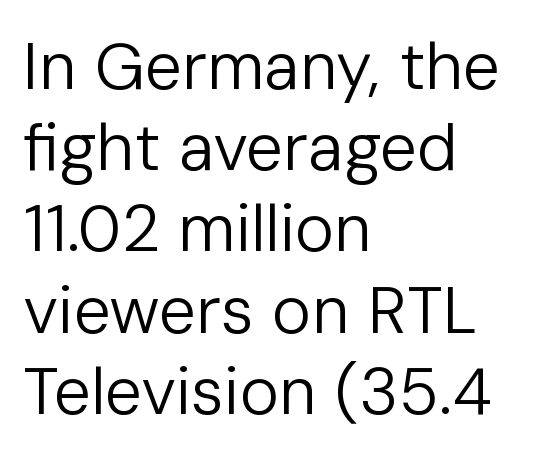
{"serif": "no", "italic": "no", "bold": "no", "weight": "regular", "width": "normal", "stroke_contrast": "low", "x_height": "medium", "monospaced": "no", "underline": "no", "align": "left", "line_spacing_ratio": 1.23, "letter_spacing": "normal", "letter_spacing_em": 0.0, "glyph_px": 66}
